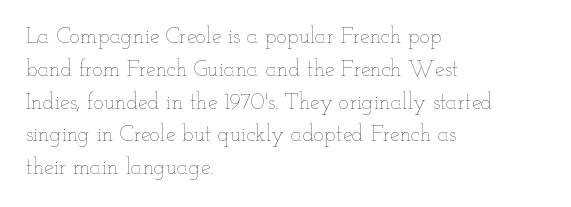
{"italic": "no", "bold": "no", "underline": "no", "align": "left", "line_spacing": "normal", "line_spacing_ratio": 1.49, "letter_spacing": "normal", "letter_spacing_em": 0.0, "glyph_px": 22}
